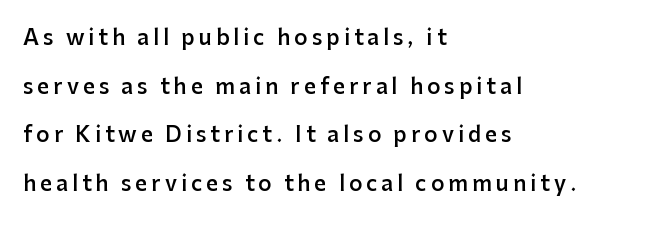
Q: Is the text bold? A: Semi-bold.
Q: Is the text italic (slanted)? A: No, it is upright.
Q: Is the text underlined? A: No.
Q: How is the paragraph aligned? A: Left-aligned.
Q: Is the spacing between lines tight, normal or loose? A: Loose.
